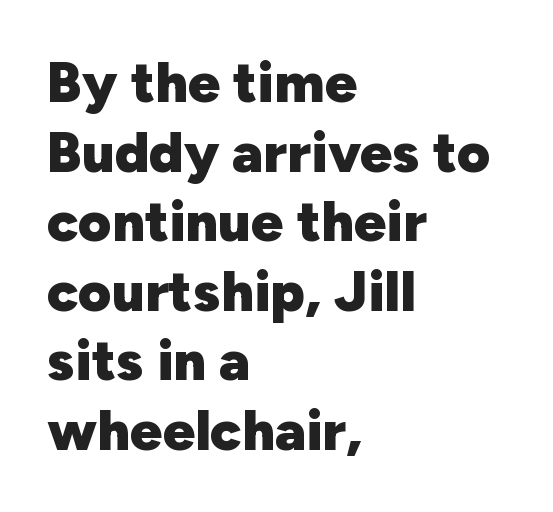
{"serif": "no", "italic": "no", "bold": "yes", "weight": "heavy", "width": "normal", "stroke_contrast": "low", "x_height": "medium", "monospaced": "no", "underline": "no", "align": "left", "line_spacing_ratio": 1.22, "letter_spacing": "normal", "letter_spacing_em": 0.0, "glyph_px": 57}
